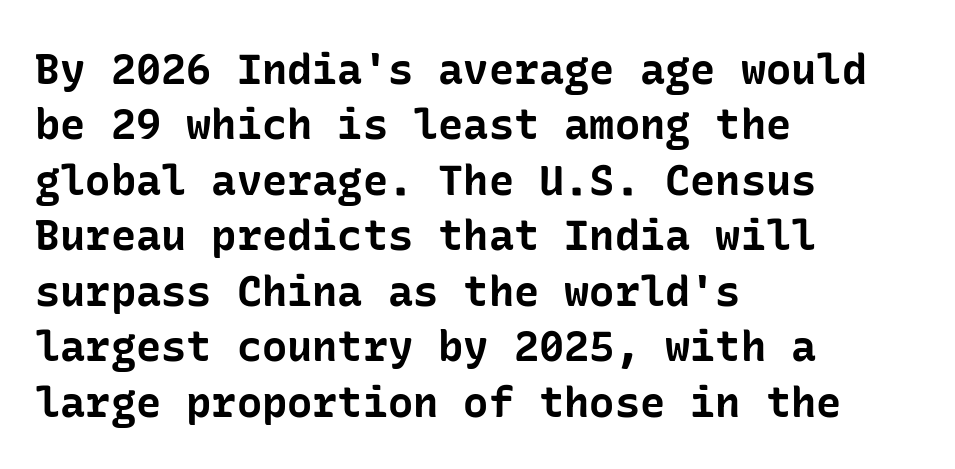
{"serif": "no", "italic": "no", "bold": "yes", "weight": "bold", "width": "normal", "stroke_contrast": "low", "x_height": "medium", "underline": "no", "align": "left", "line_spacing": "normal", "line_spacing_ratio": 1.32, "letter_spacing": "normal", "letter_spacing_em": 0.0, "glyph_px": 42}
